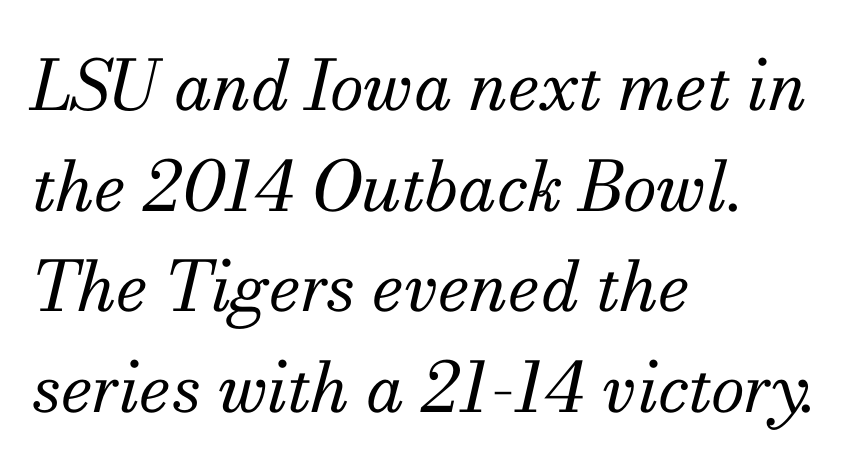
Q: Is the text bold? A: No.
Q: Is the text italic (slanted)? A: Yes, it leans right by about 13 degrees.
Q: Is the typeface a serif or a sans-serif typeface? A: Serif.
Q: Is the text underlined? A: No.
Q: How is the paragraph aligned? A: Left-aligned.
Q: Is the spacing between letters normal or unusually wide? A: Normal.
Q: Is the spacing between lines tight, normal or loose? A: Normal.
Q: Width (condensed, normal, or wide)? A: Normal.
Q: Stroke contrast? A: Medium.
Q: x-height? A: Small.
Q: Monospaced? A: No.
